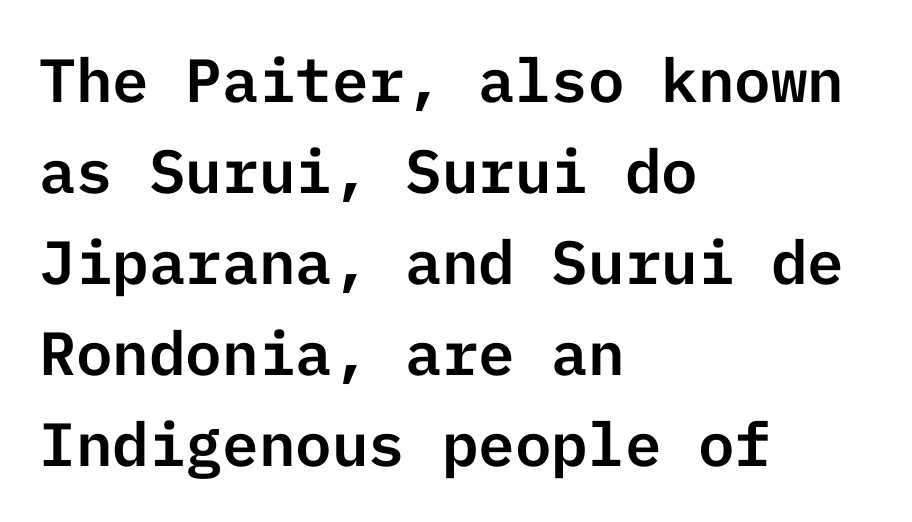
Q: Is the text italic (slanted)? A: No, it is upright.
Q: Is the typeface a serif or a sans-serif typeface? A: Sans-serif.
Q: Is the text underlined? A: No.
Q: How is the paragraph aligned? A: Left-aligned.
Q: Is the spacing between letters normal or unusually wide? A: Normal.
Q: Is the spacing between lines tight, normal or loose? A: Normal.
Q: Width (condensed, normal, or wide)? A: Normal.
Q: Stroke contrast? A: Low.
Q: x-height? A: Medium.
